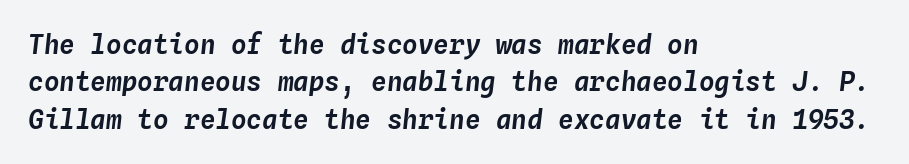
The image shows 26 px text type, italic (leaning right); set left-aligned, normal line spacing (1.44x), normal letter spacing, not underlined.
